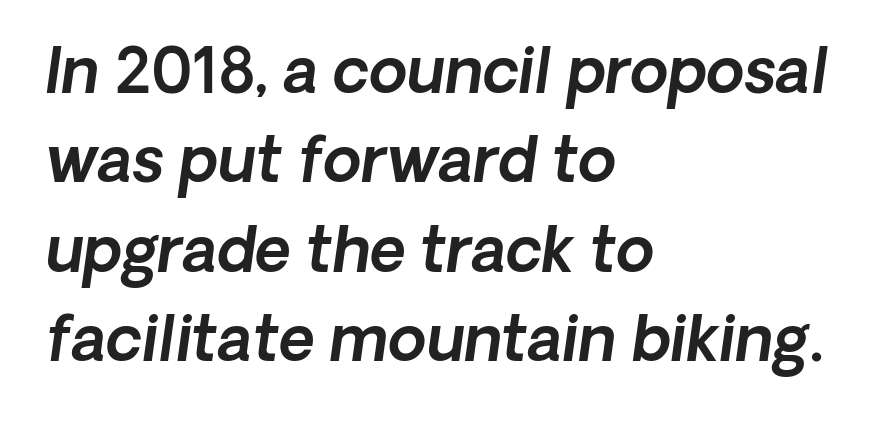
The image shows 62 px sans-serif type; set left-aligned, normal line spacing (1.44x), normal letter spacing, not underlined; a medium x-height.
